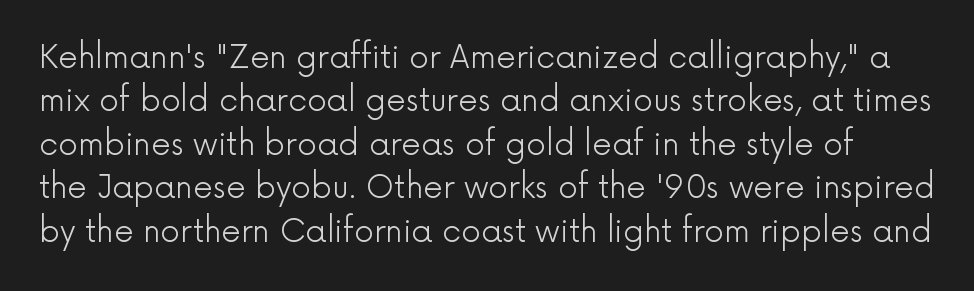
Words appear dense and cohesive because spacing is normal. The letters advance in unequal steps, a hallmark of proportional type. Rows of type keep a routine distance in the vertical direction. When letters stand straight like this, we call the style roman or upright. Each row of text sits above clean, open space.
